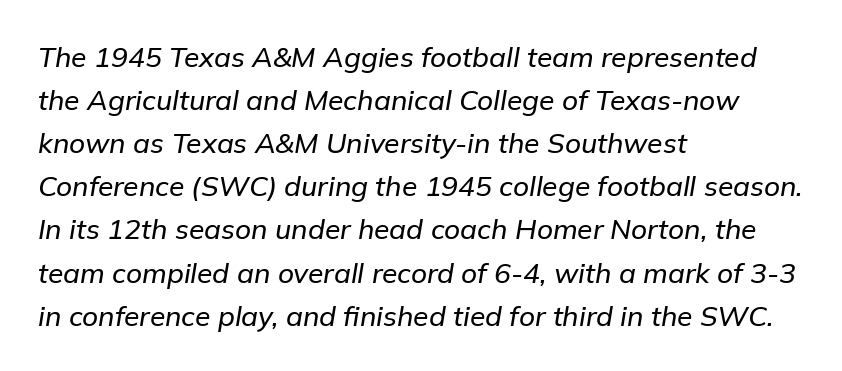
{"italic": "yes", "lean": "right", "slant_degrees": 9, "width": "normal", "stroke_contrast": "low", "x_height": "medium", "monospaced": "no", "underline": "no", "align": "left", "line_spacing": "normal", "line_spacing_ratio": 1.54, "letter_spacing": "normal", "letter_spacing_em": 0.0, "glyph_px": 28}
